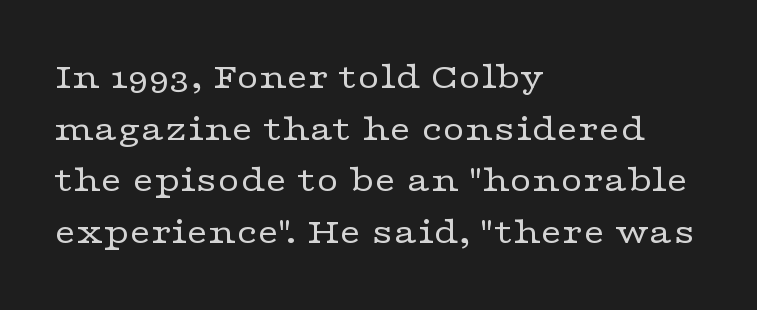
Q: Is the text bold? A: No.
Q: Is the text italic (slanted)? A: No, it is upright.
Q: Is the typeface a serif or a sans-serif typeface? A: Serif.
Q: Is the text underlined? A: No.
Q: How is the paragraph aligned? A: Left-aligned.
Q: Is the spacing between letters normal or unusually wide? A: Normal.
Q: Is the spacing between lines tight, normal or loose? A: Normal.
Q: Width (condensed, normal, or wide)? A: Wide.
Q: Stroke contrast? A: Low.
Q: x-height? A: Medium.
Q: Monospaced? A: No.
